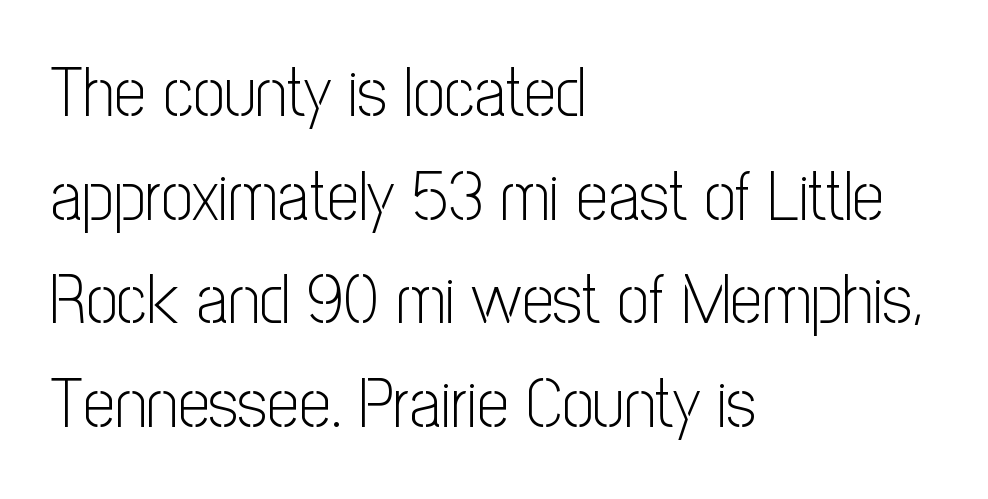
Q: Is the text bold? A: No.
Q: Is the text italic (slanted)? A: No, it is upright.
Q: Is the typeface a serif or a sans-serif typeface? A: Sans-serif.
Q: Is the text underlined? A: No.
Q: How is the paragraph aligned? A: Left-aligned.
Q: Is the spacing between letters normal or unusually wide? A: Normal.
Q: Is the spacing between lines tight, normal or loose? A: Normal.
Q: Width (condensed, normal, or wide)? A: Condensed.
Q: Stroke contrast? A: Low.
Q: x-height? A: Medium.
Q: Monospaced? A: No.
